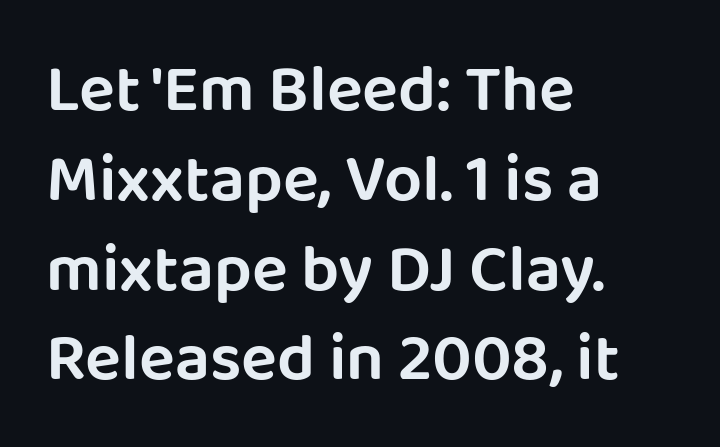
{"serif": "no", "italic": "no", "width": "normal", "stroke_contrast": "low", "x_height": "large", "monospaced": "no", "underline": "no", "align": "left", "line_spacing": "normal", "line_spacing_ratio": 1.34, "letter_spacing": "normal", "letter_spacing_em": 0.0, "glyph_px": 67}
